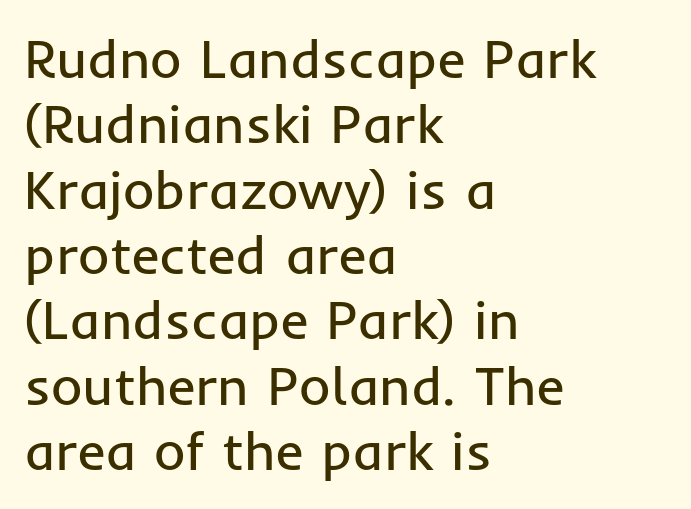
Q: Is the text bold? A: No.
Q: Is the text italic (slanted)? A: No, it is upright.
Q: Is the typeface a serif or a sans-serif typeface? A: Sans-serif.
Q: Is the text underlined? A: No.
Q: How is the paragraph aligned? A: Left-aligned.
Q: Is the spacing between letters normal or unusually wide? A: Normal.
Q: Width (condensed, normal, or wide)? A: Normal.
Q: Stroke contrast? A: Low.
Q: x-height? A: Medium.
Q: Monospaced? A: No.
